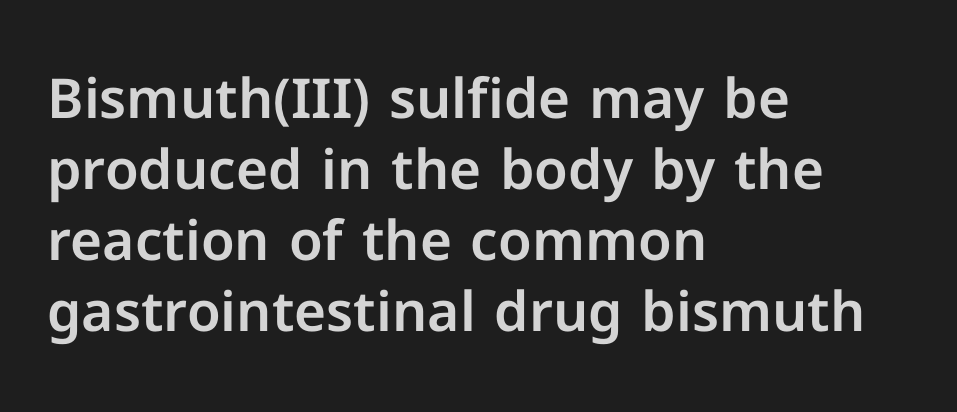
The image shows 55 px sans-serif type, upright; set left-aligned, normal line spacing (1.29x), normal letter spacing, not underlined; low stroke contrast and a medium x-height.
